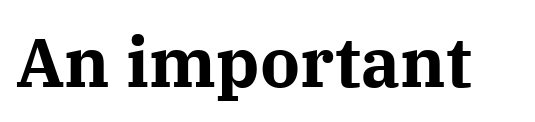
The specimen reads as upright at a glance. Typesetter's note: full bold, strokes at maximum text heaviness. What kind of face is this? One with serifs. Inter-character spacing is left at the font's built-in metrics. Think of a printed novel: that variable character pitch is what you see here. The area under the type is left untouched.
